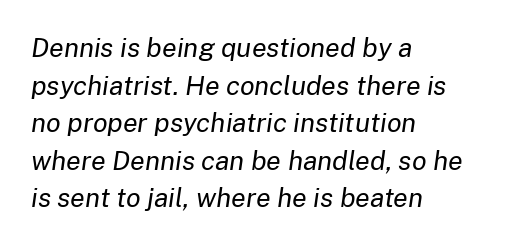
The foot of each line stays bare and open. Typeset ragged right — the left edge is the straight one. The font sits on the lighter half of the weight spectrum, regular included. The text carries the slant typical of an italic or oblique font. Each new line begins a customary step beneath the previous one.
